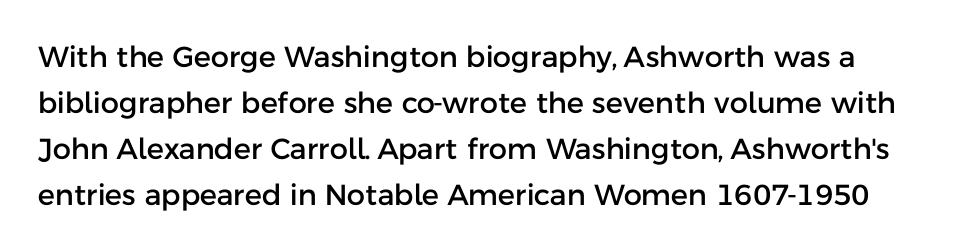
The image shows 29 px sans-serif type, upright; set normal line spacing (1.59x), normal letter spacing, not underlined; low stroke contrast and a medium x-height.
